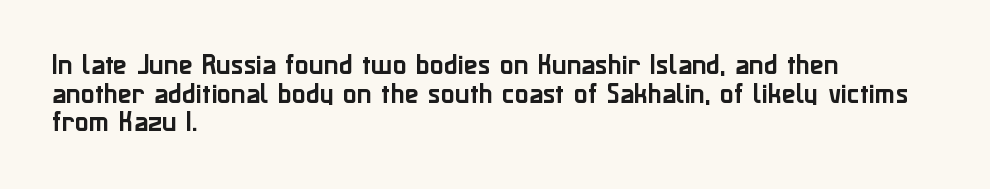
{"italic": "no", "underline": "no", "align": "left", "line_spacing_ratio": 1.24, "letter_spacing": "normal", "letter_spacing_em": 0.0, "glyph_px": 23}
